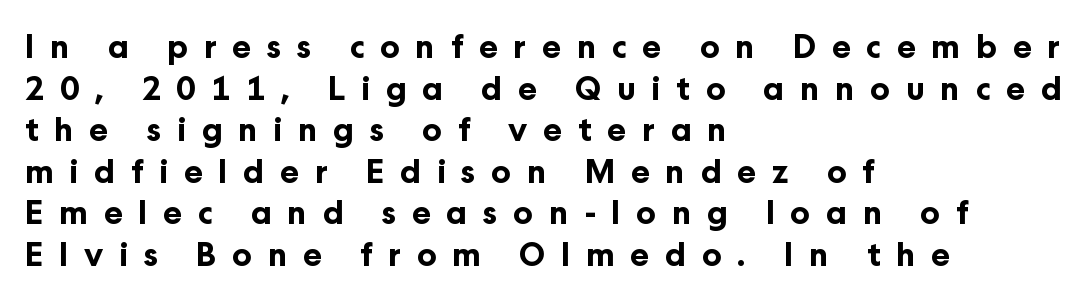
Q: Is the text bold? A: Yes.
Q: Is the text italic (slanted)? A: No, it is upright.
Q: Is the typeface a serif or a sans-serif typeface? A: Sans-serif.
Q: Is the text underlined? A: No.
Q: How is the paragraph aligned? A: Left-aligned.
Q: Is the spacing between letters normal or unusually wide? A: Unusually wide.
Q: Is the spacing between lines tight, normal or loose? A: Normal.
Q: Width (condensed, normal, or wide)? A: Normal.
Q: Stroke contrast? A: Low.
Q: x-height? A: Medium.
Q: Monospaced? A: No.
